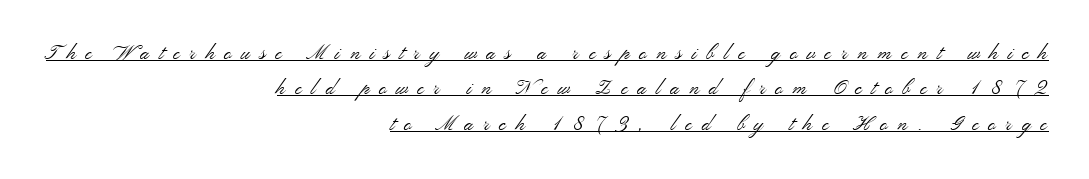
Underlining? Definitely there. A light-to-regular cut is what we see here. Words appear elongated and porous because spacing is wide. Does the copy run flush right? Yes — the right margin is perfectly even.
